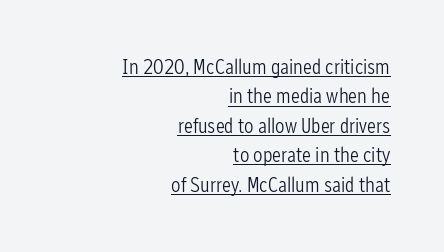
Q: Is the text bold? A: No.
Q: Is the text italic (slanted)? A: No, it is upright.
Q: Is the text underlined? A: Yes.
Q: How is the paragraph aligned? A: Right-aligned.
Q: Is the spacing between letters normal or unusually wide? A: Normal.
Q: Is the spacing between lines tight, normal or loose? A: Normal.
